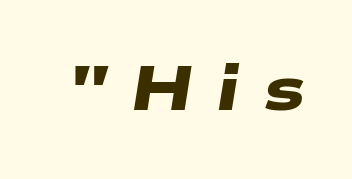
The image shows 62 px heavy, wide sans-serif type; set unusually wide letter spacing (+0.37 em), not underlined; low stroke contrast and a medium x-height.
